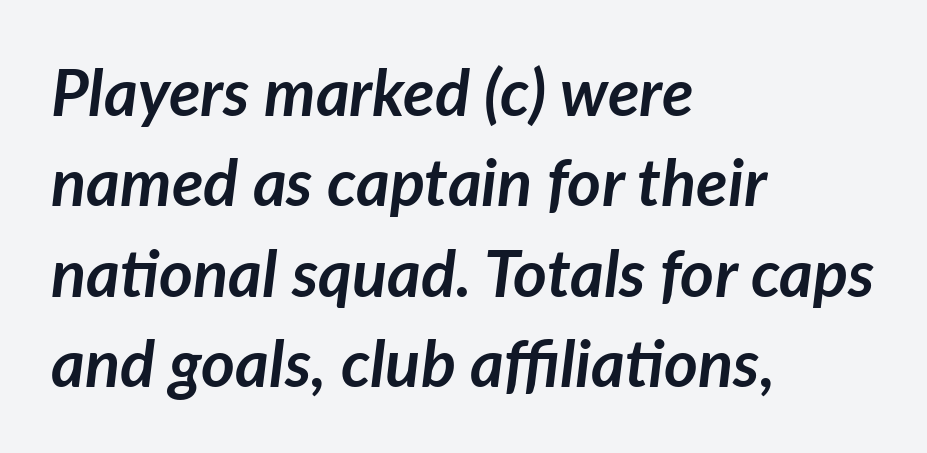
Q: Is the text bold? A: Yes.
Q: Is the text italic (slanted)? A: Yes, it leans right by about 7 degrees.
Q: Is the text underlined? A: No.
Q: How is the paragraph aligned? A: Left-aligned.
Q: Is the spacing between letters normal or unusually wide? A: Normal.
Q: Is the spacing between lines tight, normal or loose? A: Normal.
Q: Width (condensed, normal, or wide)? A: Normal.
Q: Stroke contrast? A: Low.
Q: x-height? A: Medium.
Q: Monospaced? A: No.
